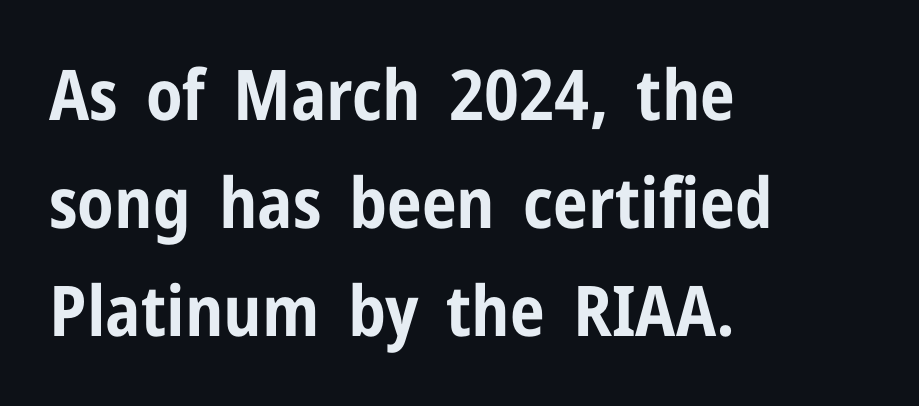
The image shows 70 px bold, condensed sans-serif type, upright; set left-aligned, normal line spacing (1.54x), normal letter spacing, not underlined; low stroke contrast and a medium x-height.
